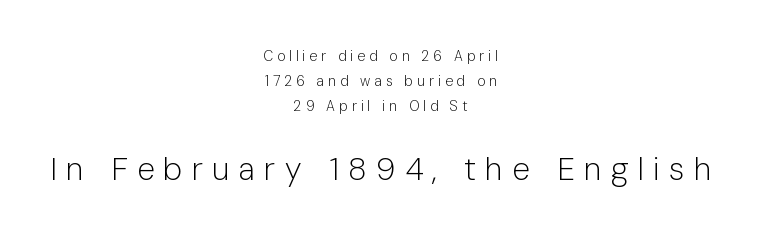
Do the characters align in a grid? No, the font is proportional. Of the two passages, the one underneath uses the larger point size. Posture: straight, roman, zero tilt. The letterforms sit at book weight or below. Check where the strokes stop: nothing finishes them off — pure sans.
